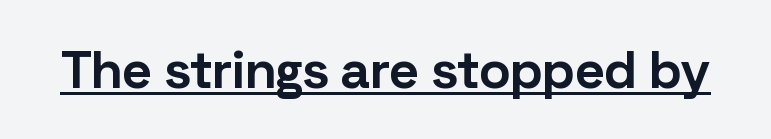
Does the type have serifs? No, each stem ends abruptly. The font is running at its bold setting. It's the straight-up-and-down kind of type. Character widths vary here, with narrow letters taking less room than wide ones. Has an underline been added? It has. This sample uses plain, unmodified letter spacing.
